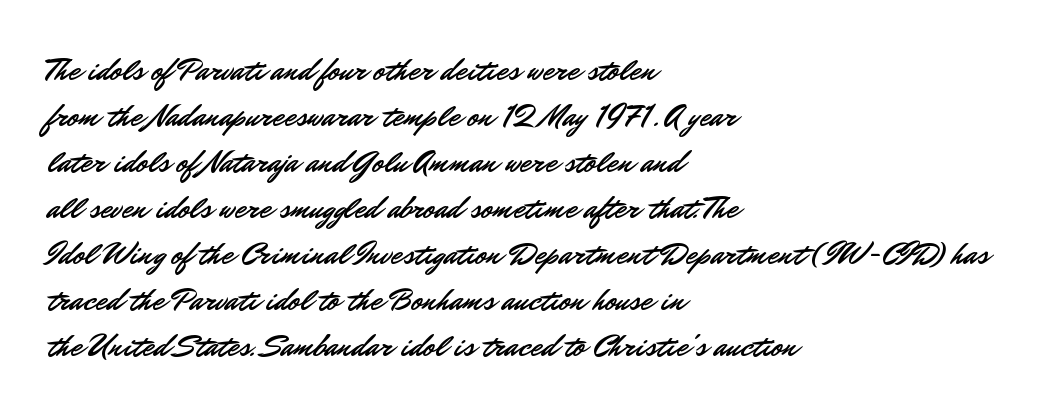
The image shows 32 px sans-serif type; set left-aligned, normal line spacing (1.44x), normal letter spacing, not underlined; low stroke contrast and a small x-height.
